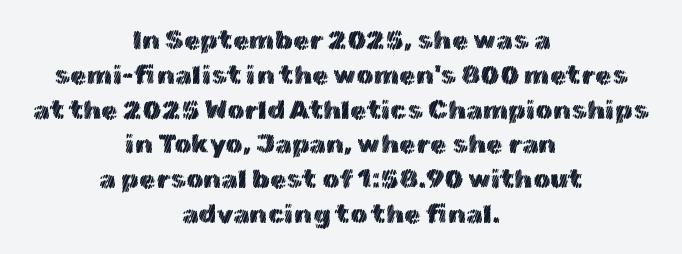
{"italic": "no", "underline": "no", "align": "center", "line_spacing": "normal", "line_spacing_ratio": 1.29, "letter_spacing": "normal", "letter_spacing_em": 0.0, "glyph_px": 27}
